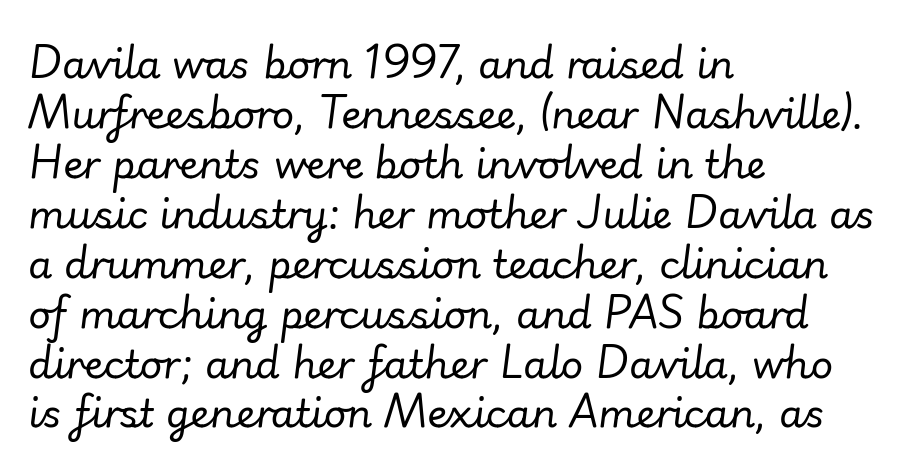
The image shows 39 px regular-weight type, italic (leaning right); set left-aligned, normal line spacing (1.28x), normal letter spacing, not underlined; low stroke contrast and a small x-height.
